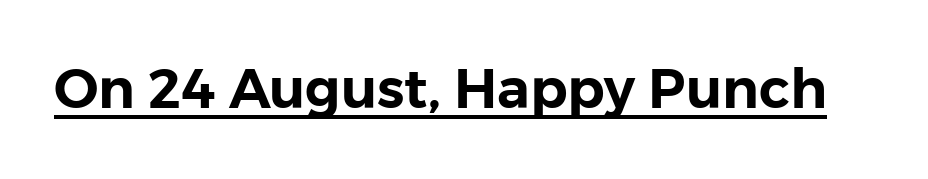
{"serif": "no", "italic": "no", "width": "normal", "stroke_contrast": "low", "x_height": "medium", "monospaced": "no", "underline": "yes", "letter_spacing": "normal", "letter_spacing_em": 0.0, "glyph_px": 55}
